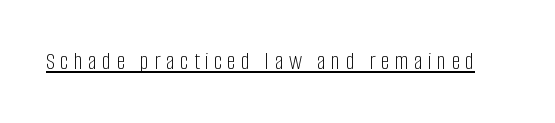
The font is comparable to plain body text, perhaps lighter. This is the regular roman posture of the typeface. The typesetter has applied underlining to the passage shown. Tracking value appears strongly positive — letters spread wide.
